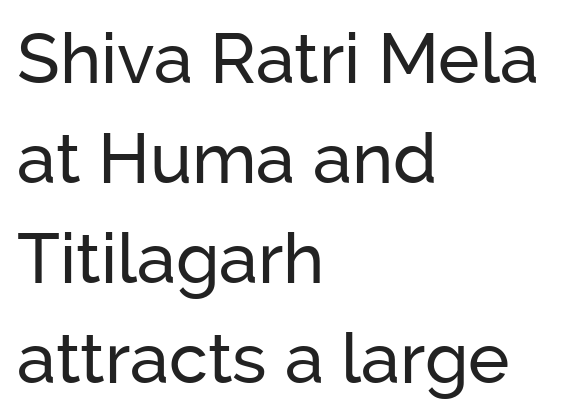
The image shows 70 px sans-serif type, upright; set left-aligned, normal line spacing (1.43x), normal letter spacing, not underlined; low stroke contrast and a medium x-height.
